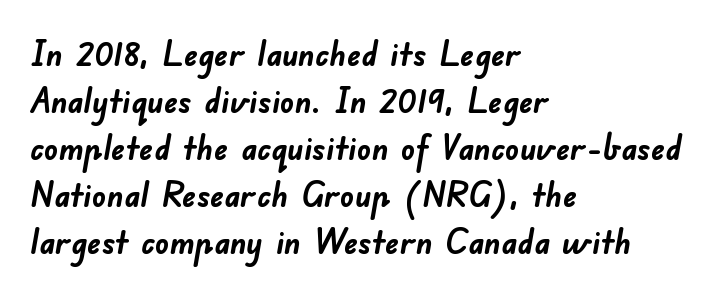
Q: Is the text bold? A: Yes.
Q: Is the typeface a serif or a sans-serif typeface? A: Sans-serif.
Q: Is the text underlined? A: No.
Q: How is the paragraph aligned? A: Left-aligned.
Q: Is the spacing between letters normal or unusually wide? A: Normal.
Q: Is the spacing between lines tight, normal or loose? A: Normal.
Q: Width (condensed, normal, or wide)? A: Normal.
Q: Stroke contrast? A: Low.
Q: x-height? A: Small.
Q: Monospaced? A: No.
